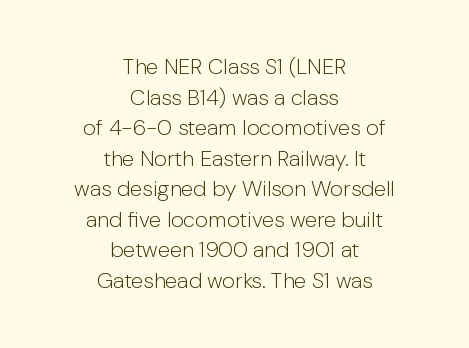
{"italic": "no", "bold": "no", "underline": "no", "align": "center", "line_spacing": "normal", "line_spacing_ratio": 1.39, "letter_spacing": "normal", "letter_spacing_em": 0.0, "glyph_px": 22}
